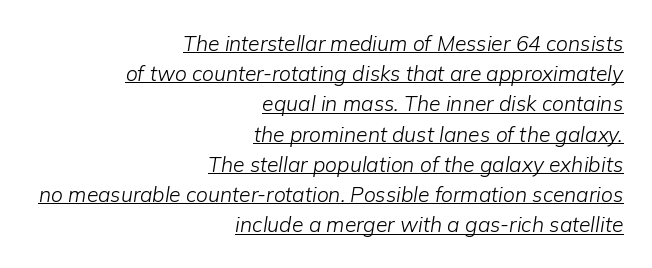
You can tell it's italic because the verticals aren't actually vertical. This rendering uses right alignment, leaving the left contour irregular. Does the leading feel generous? No, just average. Stroke thickness stays within the range of a standard reading face or lighter.
